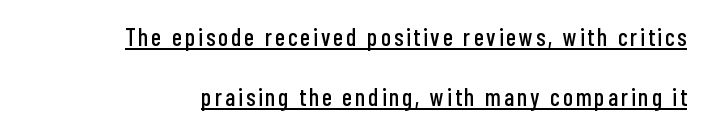
The image shows 24 px text type, upright; set right-aligned, loose line spacing (2.49x), underlined.
